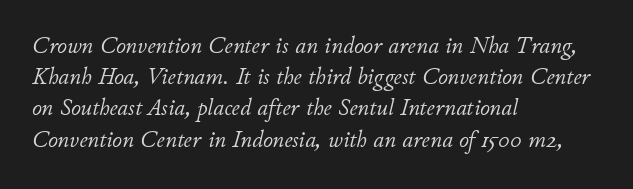
Q: Is the text bold? A: No.
Q: Is the text italic (slanted)? A: Yes, it leans right by about 11 degrees.
Q: Is the text underlined? A: No.
Q: How is the paragraph aligned? A: Left-aligned.
Q: Is the spacing between letters normal or unusually wide? A: Normal.
Q: Is the spacing between lines tight, normal or loose? A: Normal.
